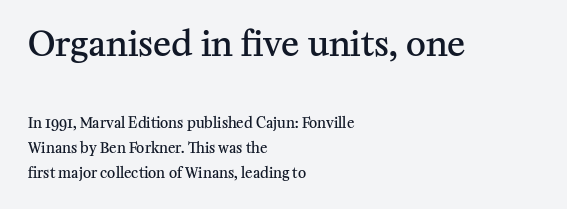
{"serif": "yes", "italic": "no", "bold": "semi", "weight": "semibold", "width": "normal", "stroke_contrast": "medium", "x_height": "medium", "monospaced": "no", "underline": "no", "align": "left", "line_spacing_ratio": 1.78, "letter_spacing": "normal", "letter_spacing_em": 0.0, "larger_block": "first", "size_ratio": 2.43, "glyph_px": 34}
